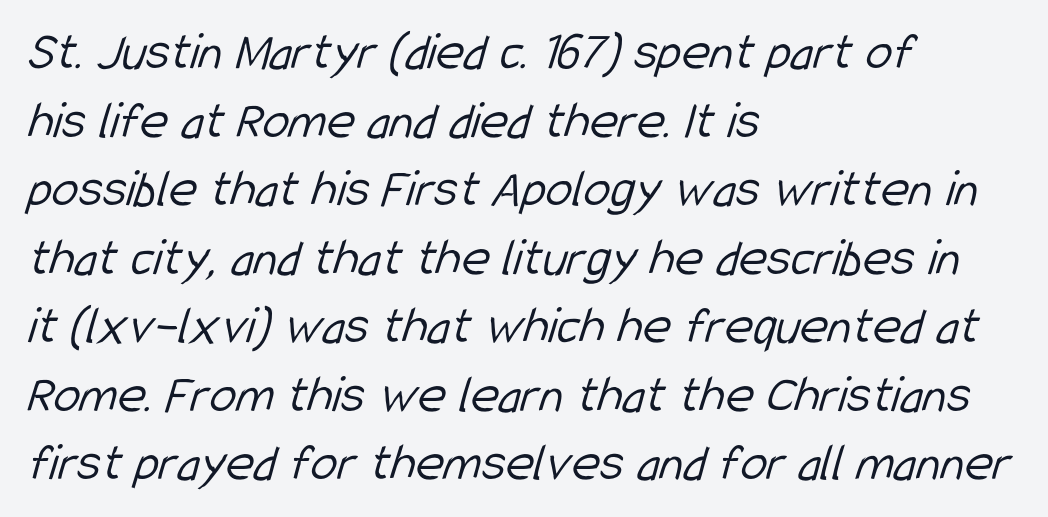
The image shows 54 px light, condensed sans-serif type; set left-aligned, normal line spacing (1.27x), normal letter spacing, not underlined; low stroke contrast and a medium x-height.
